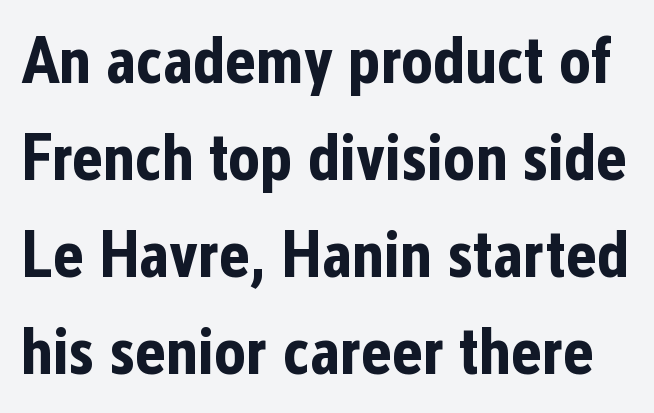
The image shows 66 px bold, condensed sans-serif type, upright; set normal line spacing (1.47x), normal letter spacing, not underlined; low stroke contrast and a medium x-height.
